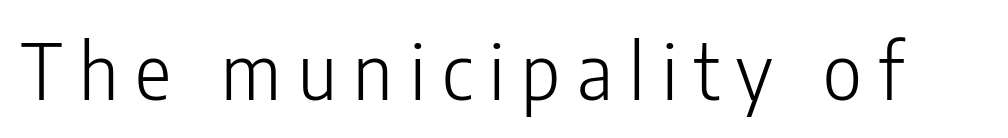
Weight: not bold — regular or lighter. Any mark beneath the type? The region is blank. You can tell from the bare stems that sans-serif type was used. Do the letters lean? They stand straight. Is the letter spacing exaggerated? Yes — the characters are pushed far apart.
